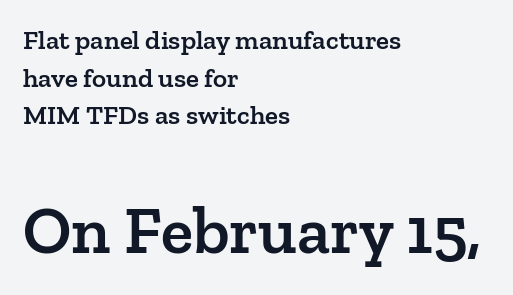
The image shows 67 px semibold serif type, upright; set left-aligned, normal line spacing (1.39x), normal letter spacing, not underlined; the second (bottom) block is 2.48x larger; low stroke contrast and a medium x-height.
